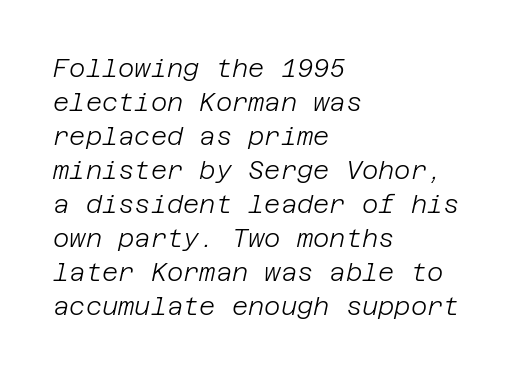
Q: Is the text bold? A: No.
Q: Is the text italic (slanted)? A: Yes, it leans right by about 12 degrees.
Q: Is the text underlined? A: No.
Q: How is the paragraph aligned? A: Left-aligned.
Q: Is the spacing between letters normal or unusually wide? A: Normal.
Q: Is the spacing between lines tight, normal or loose? A: Normal.
